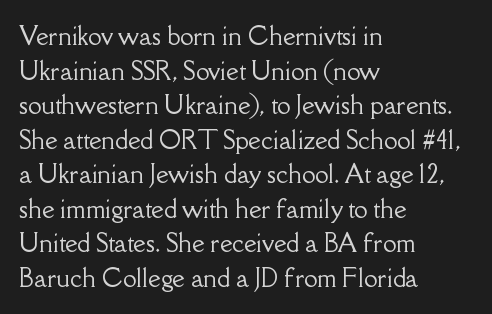
Q: Is the text italic (slanted)? A: No, it is upright.
Q: Is the text underlined? A: No.
Q: How is the paragraph aligned? A: Left-aligned.
Q: Is the spacing between letters normal or unusually wide? A: Normal.
Q: Is the spacing between lines tight, normal or loose? A: Normal.
